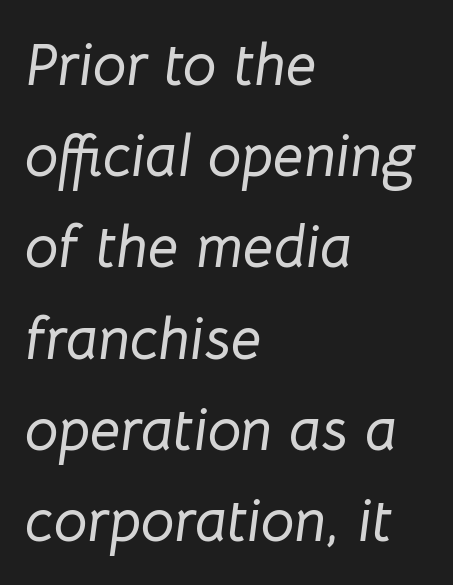
The image shows 60 px text type, italic (leaning right); set left-aligned, normal line spacing (1.52x), normal letter spacing, not underlined; low stroke contrast and a medium x-height.
